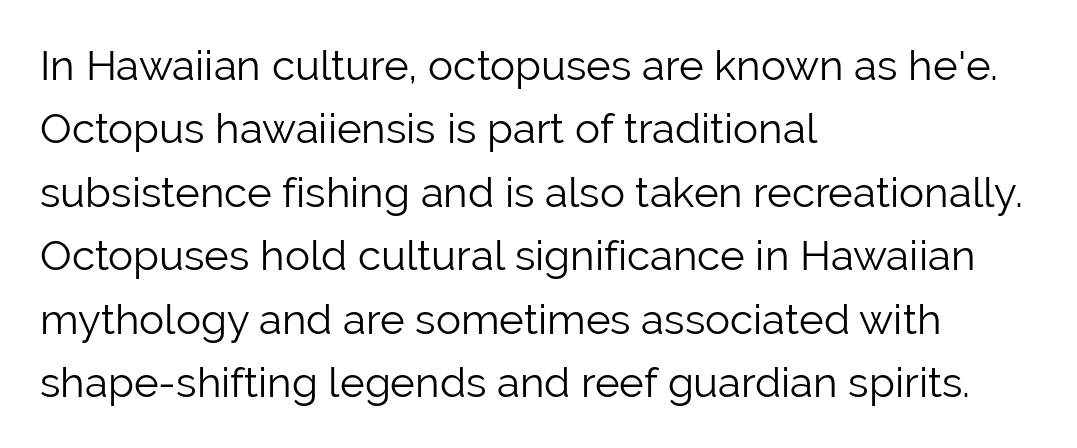
Think of a printed novel: that variable character pitch is what you see here. Is the letter spacing exaggerated? No — it looks like the ordinary default. The letters stand straight up with perfectly vertical stems. Vertical stems look standard width or narrower in stroke.
